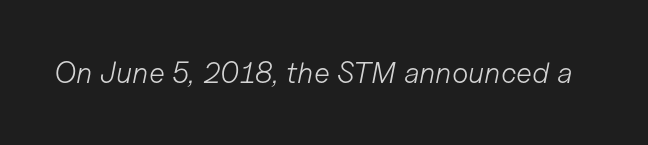
The passage shown is typed in a proportional face where columns would drift. Summary of weight: not heavy and not bold. No extra tracking has been applied to these lines. These lines were composed using italics. Words float on clear page, feet unadorned.
